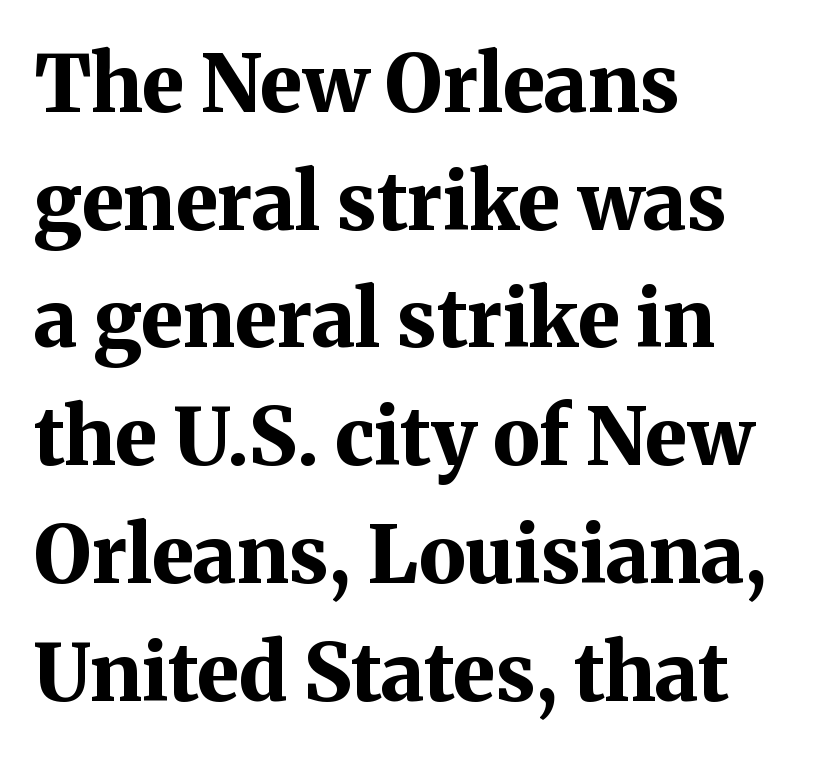
The line-height multiplier appears to be the usual default. In CSS terms this would be text-align: left. The passage shown has conventional tracking throughout. Typographically, this falls in the serif category. This sample has the flowing, uneven cadence of proportional lettering.
